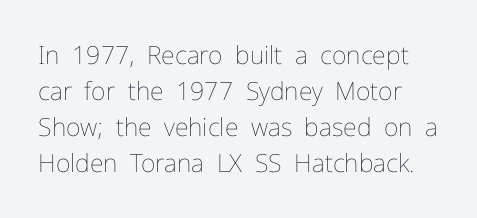
Q: Is the text bold? A: No.
Q: Is the text italic (slanted)? A: No, it is upright.
Q: Is the text underlined? A: No.
Q: Is the spacing between letters normal or unusually wide? A: Normal.
Q: Is the spacing between lines tight, normal or loose? A: Normal.
